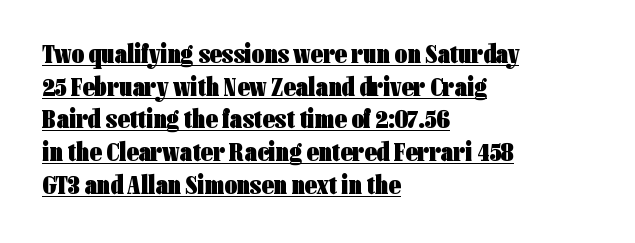
The image shows 27 px bold type, upright; set left-aligned, line spacing 1.21x, normal letter spacing, underlined.
